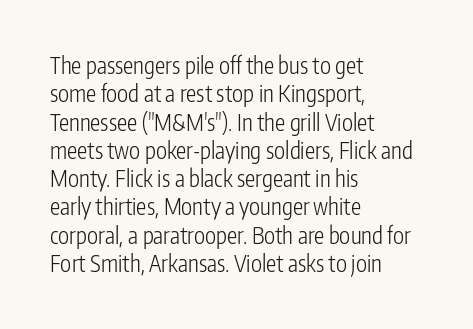
{"italic": "no", "bold": "no", "underline": "no", "align": "left", "line_spacing_ratio": 1.23, "letter_spacing": "normal", "letter_spacing_em": 0.0, "glyph_px": 23}
